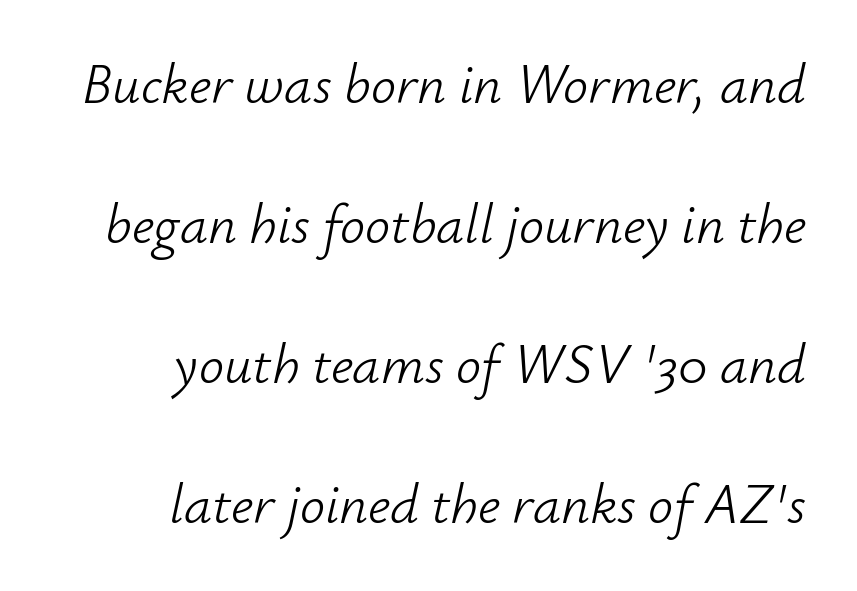
{"italic": "yes", "lean": "right", "slant_degrees": 12, "bold": "no", "weight": "light", "width": "normal", "stroke_contrast": "low", "x_height": "small", "monospaced": "no", "underline": "no", "align": "right", "line_spacing": "loose", "line_spacing_ratio": 2.5, "letter_spacing": "normal", "letter_spacing_em": 0.0, "glyph_px": 56}
